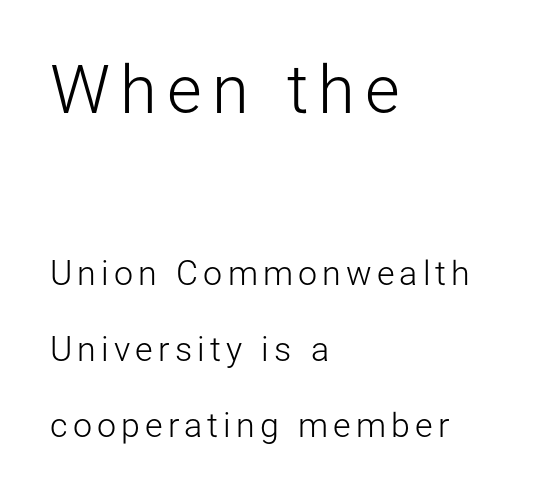
The image shows 67 px light sans-serif type, upright; set left-aligned, loose line spacing (2.23x), not underlined; the first (top) block is 1.97x larger; low stroke contrast and a medium x-height.
